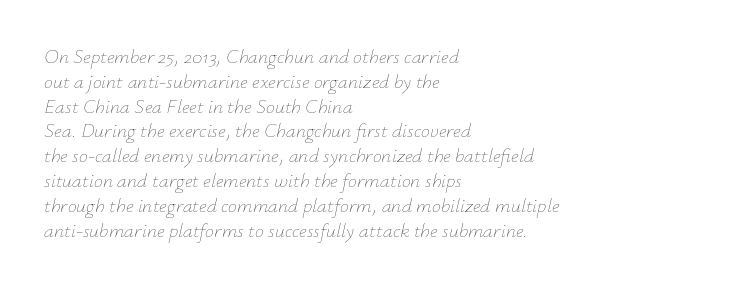
Q: Is the text bold? A: No.
Q: Is the text italic (slanted)? A: Yes, it leans right by about 12 degrees.
Q: Is the text underlined? A: No.
Q: How is the paragraph aligned? A: Left-aligned.
Q: Is the spacing between letters normal or unusually wide? A: Normal.
